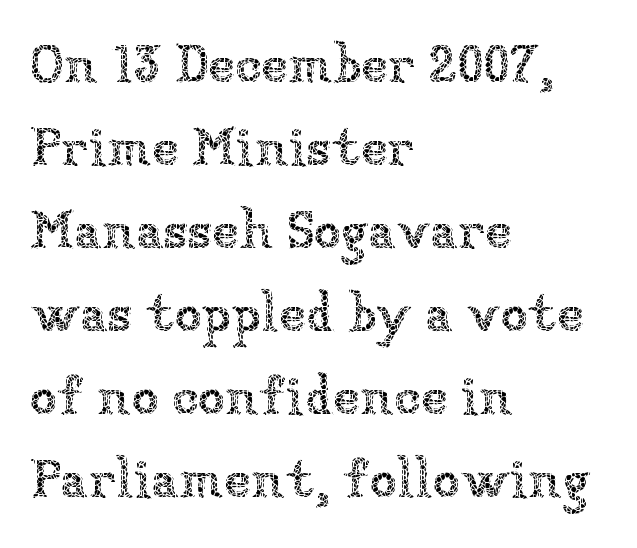
Here the designer chose a conventional face with non-uniform glyph widths. Notice how descenders clear the ascenders below comfortably — that's standard leading. Alignment: flush left. The rendering keeps characters at their native spacing.
